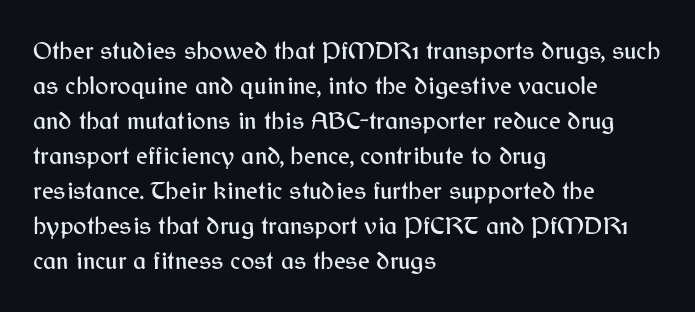
Q: Is the text italic (slanted)? A: No, it is upright.
Q: Is the text underlined? A: No.
Q: How is the paragraph aligned? A: Left-aligned.
Q: Is the spacing between letters normal or unusually wide? A: Normal.
Q: Is the spacing between lines tight, normal or loose? A: Normal.
